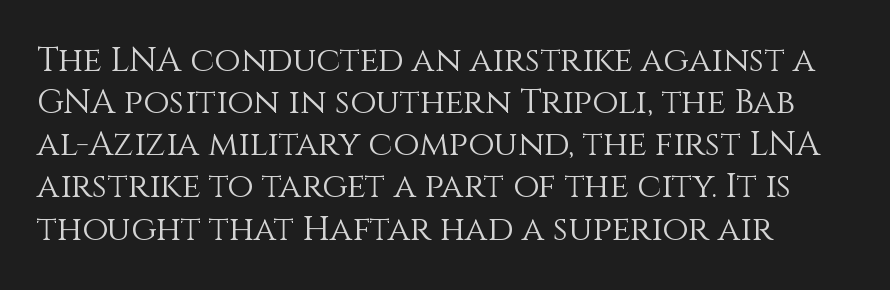
{"italic": "no", "bold": "no", "weight": "light", "width": "normal", "stroke_contrast": "medium", "x_height": "large", "monospaced": "no", "underline": "no", "line_spacing_ratio": 1.24, "letter_spacing": "normal", "letter_spacing_em": 0.0, "glyph_px": 34}
